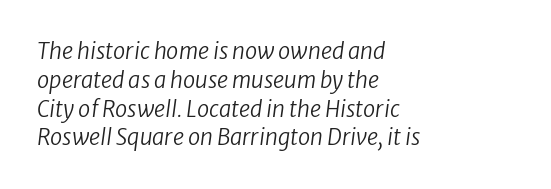
{"italic": "yes", "lean": "right", "slant_degrees": 8, "bold": "no", "underline": "no", "align": "left", "line_spacing": "normal", "line_spacing_ratio": 1.31, "letter_spacing": "normal", "letter_spacing_em": 0.0, "glyph_px": 22}
